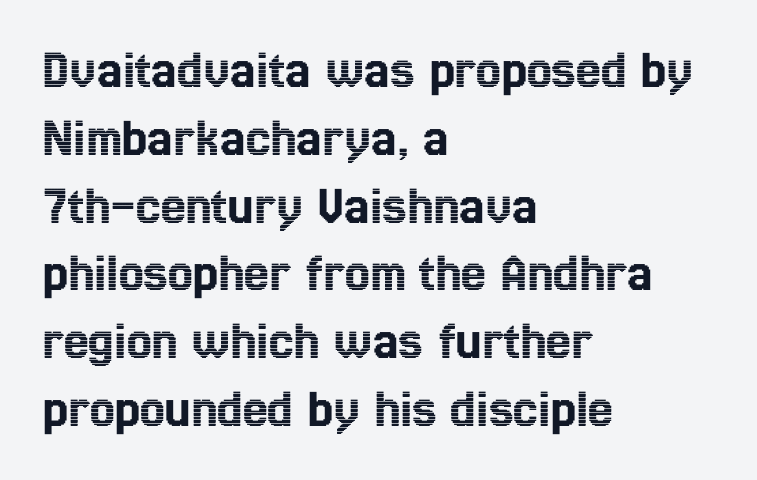
{"italic": "no", "width": "condensed", "x_height": "medium", "monospaced": "no", "underline": "no", "align": "left", "line_spacing_ratio": 1.21, "letter_spacing": "normal", "letter_spacing_em": 0.0, "glyph_px": 56}
